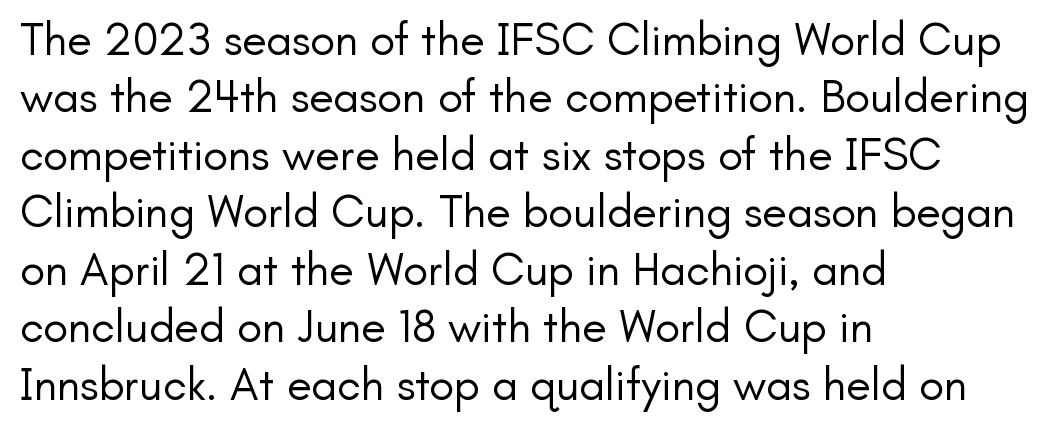
Q: Is the text bold? A: No.
Q: Is the text italic (slanted)? A: No, it is upright.
Q: Is the typeface a serif or a sans-serif typeface? A: Sans-serif.
Q: Is the text underlined? A: No.
Q: How is the paragraph aligned? A: Left-aligned.
Q: Is the spacing between letters normal or unusually wide? A: Normal.
Q: Is the spacing between lines tight, normal or loose? A: Normal.
Q: Width (condensed, normal, or wide)? A: Normal.
Q: Stroke contrast? A: Low.
Q: x-height? A: Small.
Q: Monospaced? A: No.
